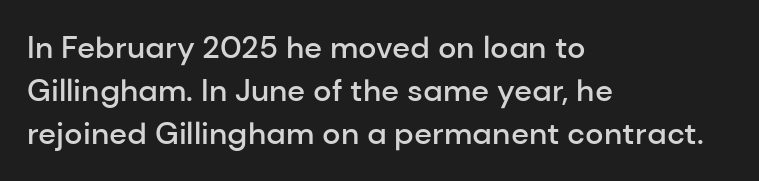
Q: Is the text bold? A: Semi-bold.
Q: Is the text italic (slanted)? A: No, it is upright.
Q: Is the typeface a serif or a sans-serif typeface? A: Sans-serif.
Q: Is the text underlined? A: No.
Q: How is the paragraph aligned? A: Left-aligned.
Q: Is the spacing between letters normal or unusually wide? A: Normal.
Q: Is the spacing between lines tight, normal or loose? A: Normal.
Q: Width (condensed, normal, or wide)? A: Normal.
Q: Stroke contrast? A: Low.
Q: x-height? A: Medium.
Q: Monospaced? A: No.
